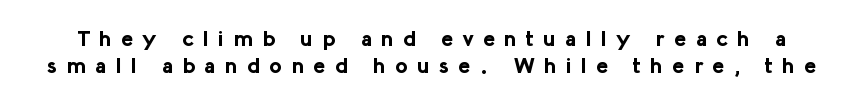
Q: Is the text bold? A: Yes.
Q: Is the text italic (slanted)? A: No, it is upright.
Q: Is the text underlined? A: No.
Q: Is the spacing between letters normal or unusually wide? A: Unusually wide.
